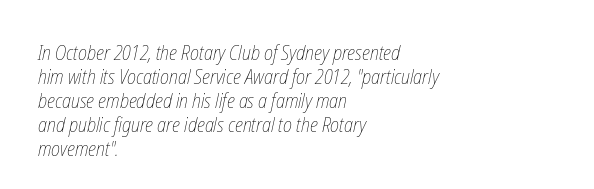
The image shows 20 px text type; set left-aligned, line spacing 1.2x, normal letter spacing, not underlined.
